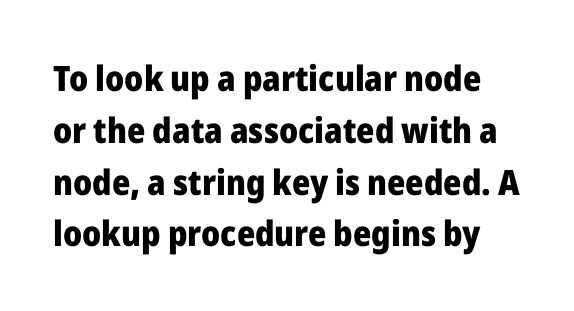
Q: Is the text bold? A: Yes.
Q: Is the text italic (slanted)? A: No, it is upright.
Q: Is the typeface a serif or a sans-serif typeface? A: Sans-serif.
Q: Is the text underlined? A: No.
Q: Is the spacing between letters normal or unusually wide? A: Normal.
Q: Is the spacing between lines tight, normal or loose? A: Normal.
Q: Width (condensed, normal, or wide)? A: Normal.
Q: Stroke contrast? A: Low.
Q: x-height? A: Medium.
Q: Monospaced? A: No.
